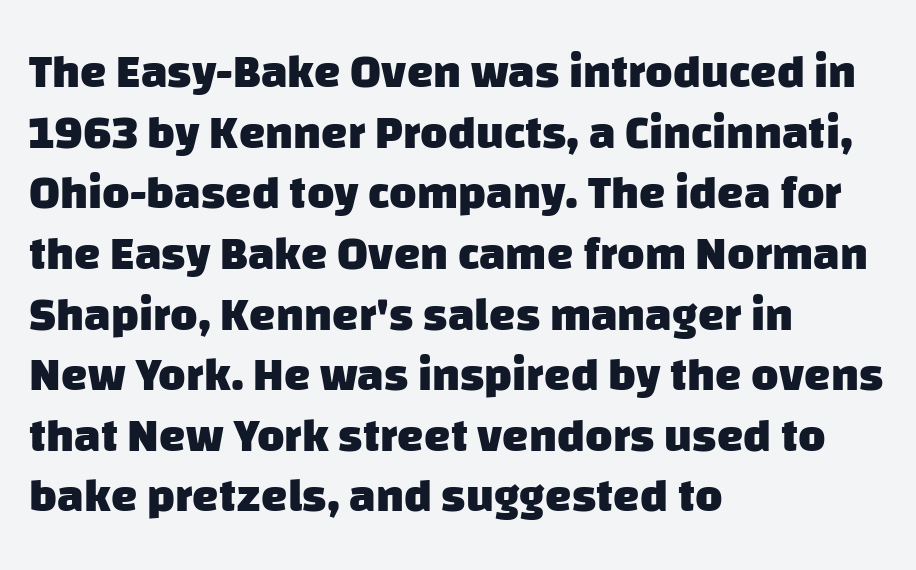
The typesetting leans heavy: a genuine bold. Only glyphs here, with clear space below each row. The line-height multiplier appears to be the usual default. Visually the block forms a straight wall on the left and a jagged coastline on the right. Proportional: the letters do not fall into vertical columns. Each word holds together tightly as a unit, with standard inter-letter gaps.
